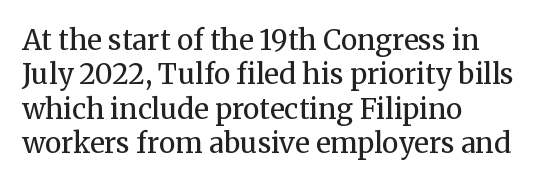
The rendering uses natural spacing where letterforms have individual widths. The compositor pushed each line to the left boundary. Does extra space separate the letters? No, they use regular spacing. Stem width sits at or under what a default text font uses.
